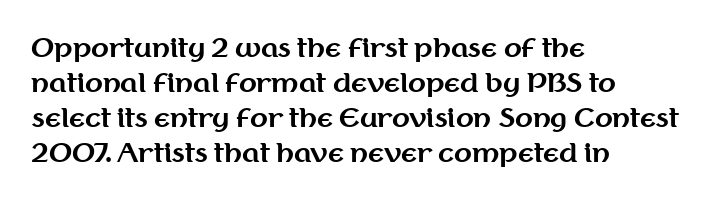
The image shows 26 px bold type, upright; set left-aligned, normal line spacing (1.35x), normal letter spacing, not underlined.
